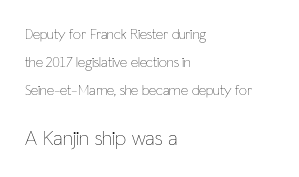
{"italic": "no", "bold": "no", "underline": "no", "align": "left", "line_spacing": "loose", "line_spacing_ratio": 1.99, "letter_spacing": "normal", "letter_spacing_em": 0.0, "larger_block": "second", "size_ratio": 1.5, "glyph_px": 21}
